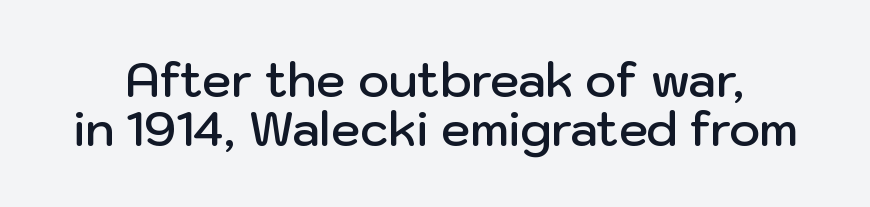
{"serif": "no", "italic": "no", "bold": "semi", "weight": "semibold", "width": "normal", "stroke_contrast": "low", "x_height": "medium", "monospaced": "no", "underline": "no", "line_spacing": "tight", "line_spacing_ratio": 1.04, "letter_spacing": "normal", "letter_spacing_em": 0.0, "glyph_px": 47}
